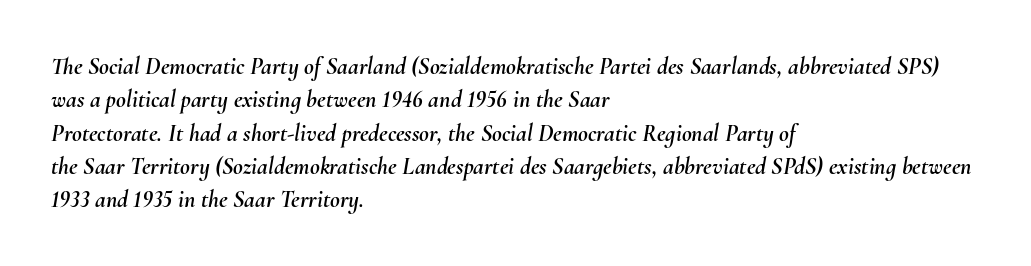
Letter spacing: default. These lines sit exactly where default settings would place them. Looking at the ascenders, they clearly lean. Glance below the letters and you will spot only blank space.
